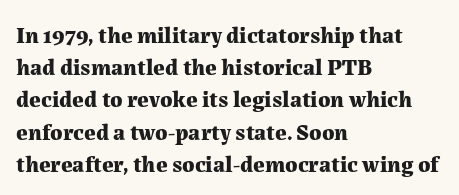
Q: Is the text bold? A: Yes.
Q: Is the text italic (slanted)? A: No, it is upright.
Q: Is the text underlined? A: No.
Q: How is the paragraph aligned? A: Left-aligned.
Q: Is the spacing between letters normal or unusually wide? A: Normal.
Q: Is the spacing between lines tight, normal or loose? A: Normal.
